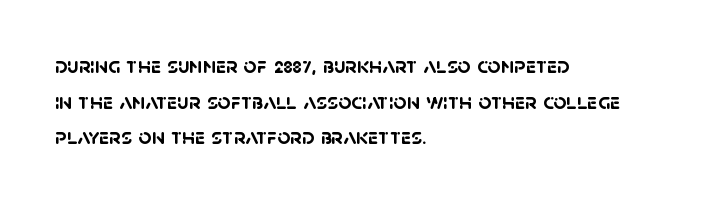
Q: Is the text bold? A: Yes.
Q: Is the text underlined? A: No.
Q: How is the paragraph aligned? A: Left-aligned.
Q: Is the spacing between letters normal or unusually wide? A: Normal.
Q: Is the spacing between lines tight, normal or loose? A: Normal.
